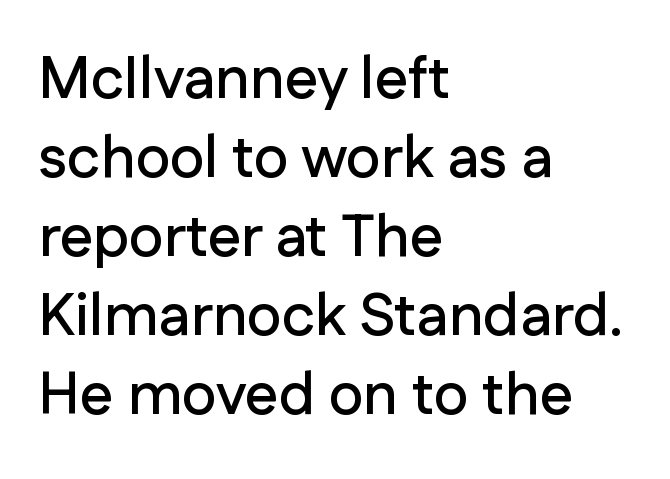
{"serif": "no", "italic": "no", "width": "normal", "stroke_contrast": "low", "x_height": "medium", "monospaced": "no", "underline": "no", "align": "left", "line_spacing": "normal", "line_spacing_ratio": 1.34, "letter_spacing": "normal", "letter_spacing_em": 0.0, "glyph_px": 59}
